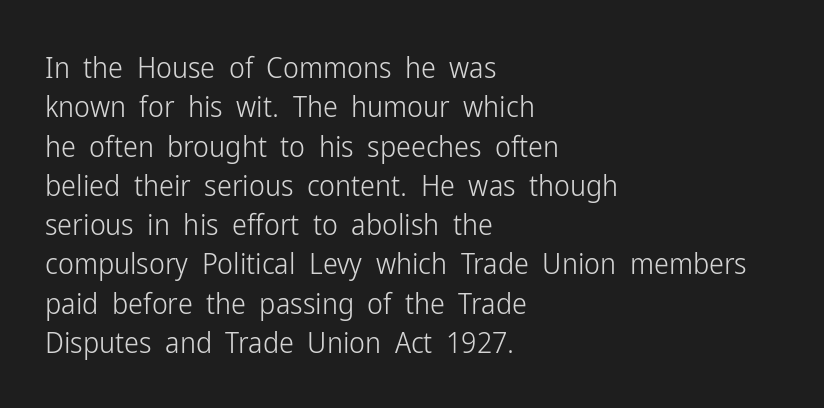
The image shows 30 px light, condensed sans-serif type, upright; set left-aligned, normal line spacing (1.31x), normal letter spacing, not underlined; low stroke contrast and a medium x-height.
